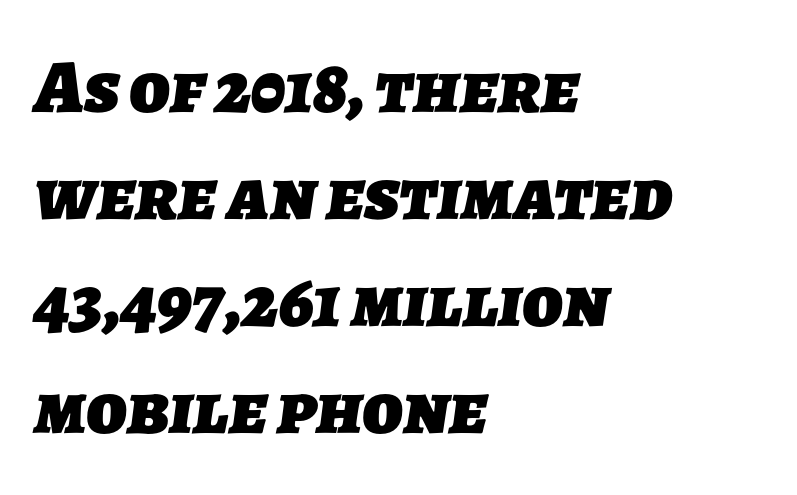
Q: Is the text bold? A: Yes.
Q: Is the typeface a serif or a sans-serif typeface? A: Sans-serif.
Q: Is the text underlined? A: No.
Q: How is the paragraph aligned? A: Left-aligned.
Q: Is the spacing between letters normal or unusually wide? A: Normal.
Q: Is the spacing between lines tight, normal or loose? A: Normal.
Q: Width (condensed, normal, or wide)? A: Normal.
Q: Stroke contrast? A: Low.
Q: x-height? A: Medium.
Q: Monospaced? A: No.
